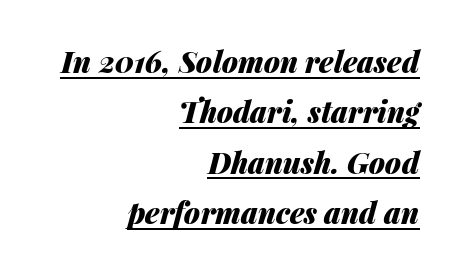
Q: Is the text bold? A: Yes.
Q: Is the text italic (slanted)? A: Yes, it leans right by about 14 degrees.
Q: Is the text underlined? A: Yes.
Q: How is the paragraph aligned? A: Right-aligned.
Q: Is the spacing between letters normal or unusually wide? A: Normal.
Q: Width (condensed, normal, or wide)? A: Normal.
Q: Stroke contrast? A: Medium.
Q: x-height? A: Medium.
Q: Monospaced? A: No.
